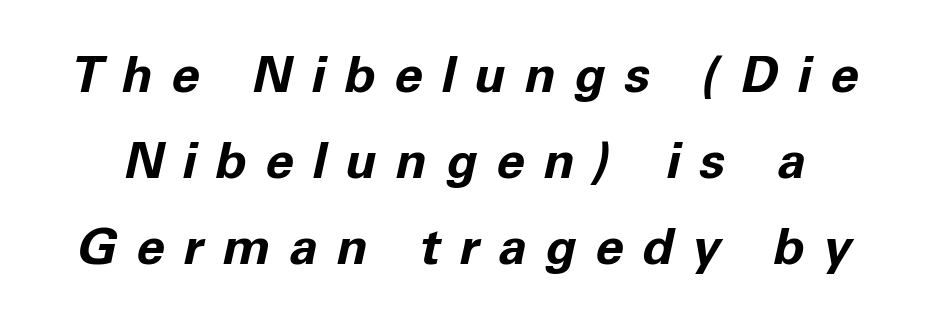
Q: Is the text bold? A: Yes.
Q: Is the text italic (slanted)? A: Yes, it leans right by about 11 degrees.
Q: Is the text underlined? A: No.
Q: Is the spacing between letters normal or unusually wide? A: Unusually wide.
Q: Is the spacing between lines tight, normal or loose? A: Normal.
Q: Width (condensed, normal, or wide)? A: Normal.
Q: Stroke contrast? A: Low.
Q: x-height? A: Medium.
Q: Monospaced? A: No.
